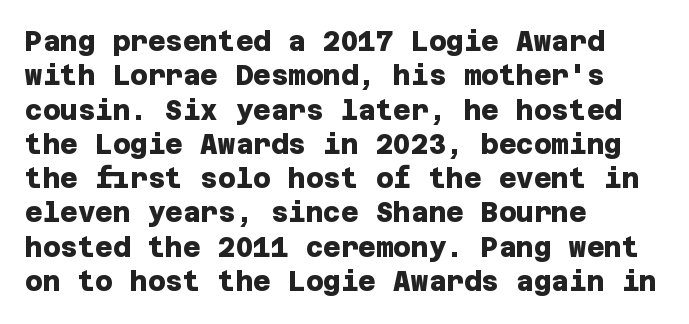
{"bold": "yes", "underline": "no", "align": "left", "line_spacing": "normal", "line_spacing_ratio": 1.27, "letter_spacing": "normal", "letter_spacing_em": 0.0, "glyph_px": 27}
